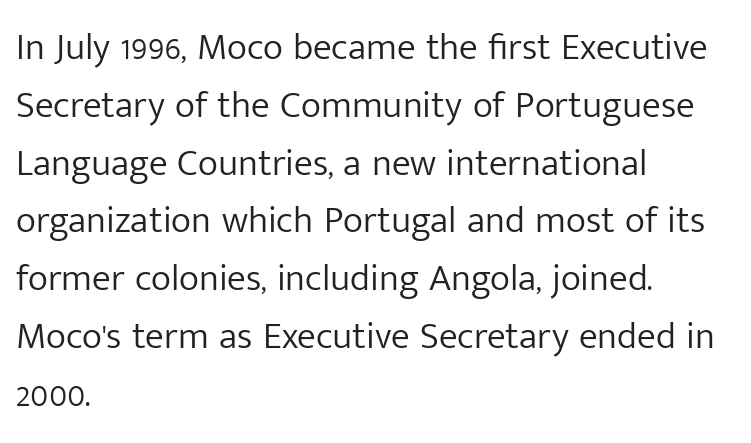
The image shows 38 px light sans-serif type, upright; set left-aligned, normal line spacing (1.52x), normal letter spacing, not underlined; low stroke contrast and a medium x-height.
